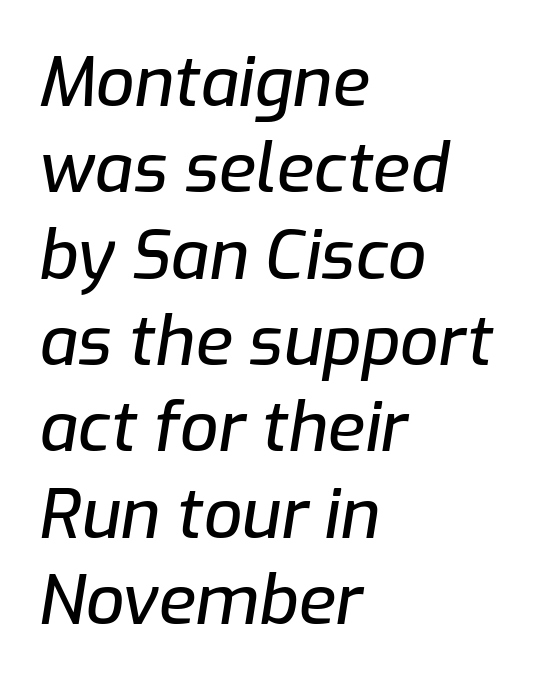
Q: Is the text italic (slanted)? A: Yes, it leans right by about 9 degrees.
Q: Is the text underlined? A: No.
Q: How is the paragraph aligned? A: Left-aligned.
Q: Is the spacing between letters normal or unusually wide? A: Normal.
Q: Is the spacing between lines tight, normal or loose? A: Normal.
Q: Width (condensed, normal, or wide)? A: Normal.
Q: Stroke contrast? A: Low.
Q: x-height? A: Medium.
Q: Monospaced? A: No.
